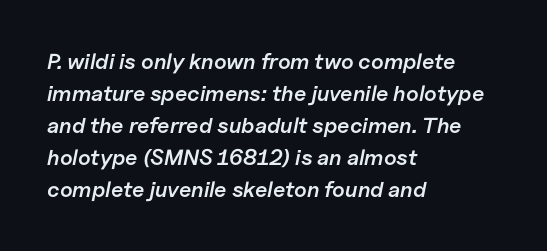
The image shows 22 px text type, italic (leaning right); set left-aligned, normal line spacing (1.46x), normal letter spacing, not underlined.
